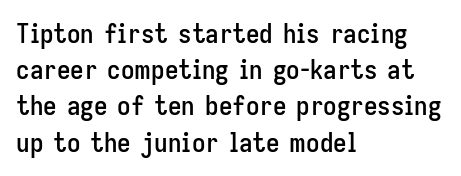
Q: Is the text italic (slanted)? A: No, it is upright.
Q: Is the text underlined? A: No.
Q: How is the paragraph aligned? A: Left-aligned.
Q: Is the spacing between letters normal or unusually wide? A: Normal.
Q: Is the spacing between lines tight, normal or loose? A: Normal.
